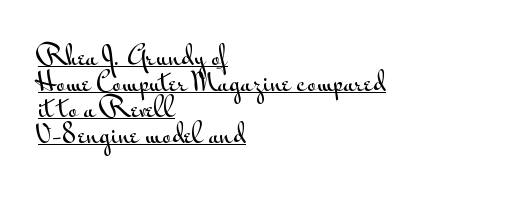
This rendering features underlined lettering. What's the leading like? Squeezed, with rows nearly overlapping. A student would call this left alignment; a typographer would say flush left, rag right. Spacing between characters is what you'd get straight out of the box.
